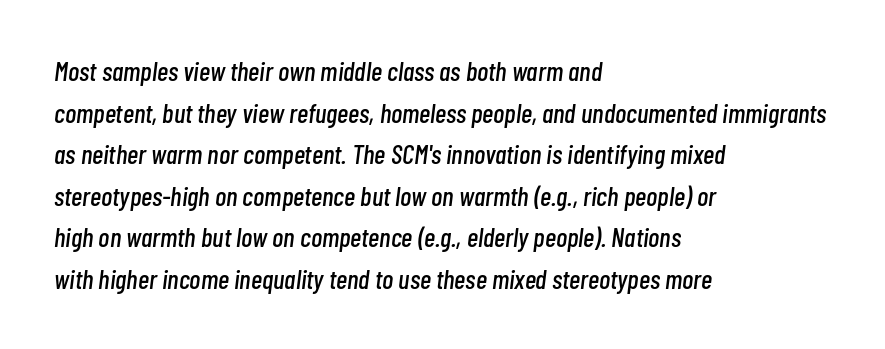
Successive baselines arrive at the customary interval. Is the block centered? No — it sits flush against the left margin. Would a proofreader flag this as italicized? Yes. Check the space under the baseline: it is left empty.
